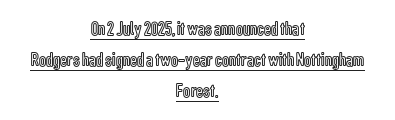
{"italic": "no", "underline": "yes", "align": "center", "line_spacing": "normal", "line_spacing_ratio": 1.55, "letter_spacing": "normal", "letter_spacing_em": 0.0, "glyph_px": 20}
